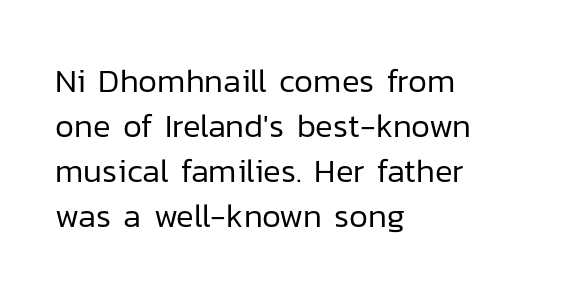
Q: Is the text bold? A: No.
Q: Is the text italic (slanted)? A: No, it is upright.
Q: Is the typeface a serif or a sans-serif typeface? A: Sans-serif.
Q: Is the text underlined? A: No.
Q: How is the paragraph aligned? A: Left-aligned.
Q: Is the spacing between letters normal or unusually wide? A: Normal.
Q: Is the spacing between lines tight, normal or loose? A: Normal.
Q: Width (condensed, normal, or wide)? A: Normal.
Q: Stroke contrast? A: Low.
Q: x-height? A: Medium.
Q: Monospaced? A: No.
